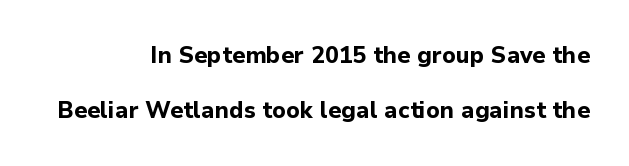
Between one letter and the next there's only the usual sliver of space. Every row of glyphs terminates at an identical x-position on the right. The block of text is sparse from top to bottom, with ample space between rows. Clear beneath every line of the passage.
